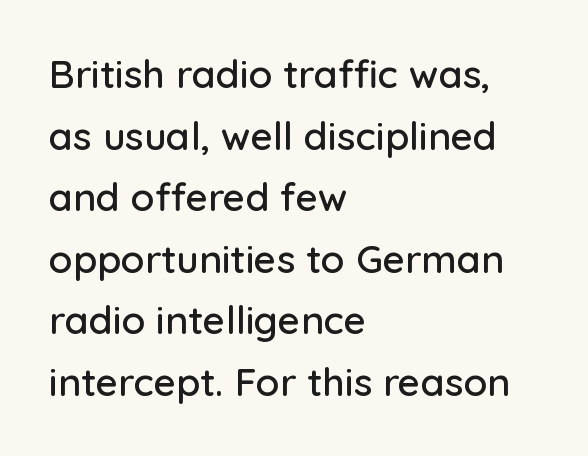
{"serif": "no", "italic": "no", "width": "normal", "stroke_contrast": "low", "x_height": "medium", "monospaced": "no", "underline": "no", "align": "left", "line_spacing": "normal", "line_spacing_ratio": 1.58, "letter_spacing": "normal", "letter_spacing_em": 0.0, "glyph_px": 39}
